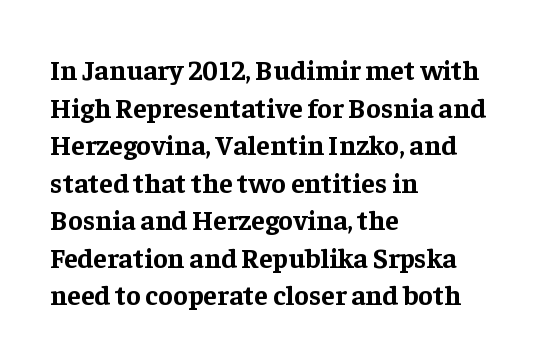
{"serif": "yes", "italic": "no", "bold": "yes", "weight": "bold", "width": "normal", "stroke_contrast": "low", "x_height": "medium", "monospaced": "no", "underline": "no", "align": "left", "line_spacing": "normal", "line_spacing_ratio": 1.34, "letter_spacing": "normal", "letter_spacing_em": 0.0, "glyph_px": 28}
